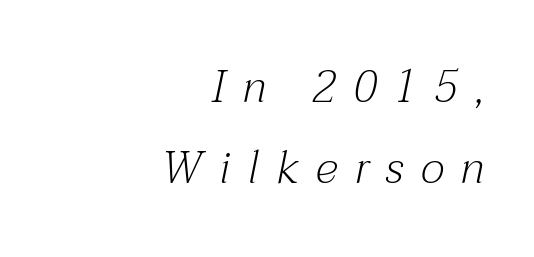
The image shows 45 px light serif type, italic (leaning right); set right-aligned, line spacing 1.79x, unusually wide letter spacing (+0.38 em), not underlined; medium stroke contrast and a medium x-height.
